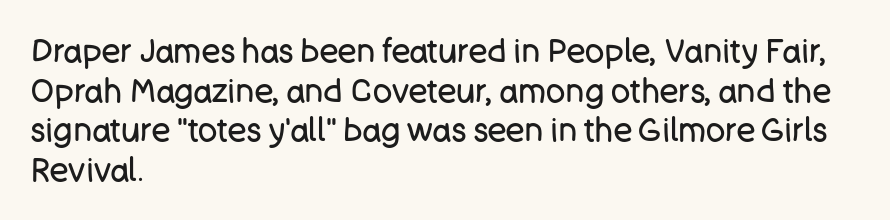
{"serif": "no", "italic": "no", "bold": "no", "weight": "regular", "width": "normal", "stroke_contrast": "low", "x_height": "large", "monospaced": "no", "underline": "no", "align": "left", "line_spacing_ratio": 1.24, "letter_spacing": "normal", "letter_spacing_em": 0.0, "glyph_px": 32}
